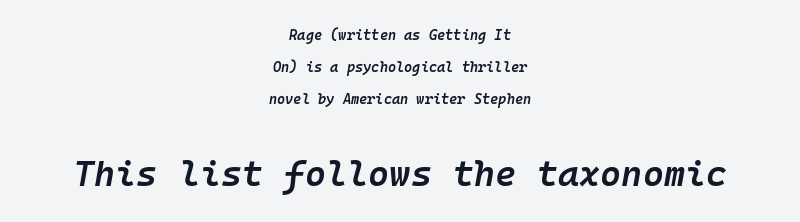
The image shows 36 px semibold type, italic (leaning right), monospaced; set centered, loose line spacing (2.28x), normal letter spacing, not underlined; the second (bottom) block is 2.57x larger; low stroke contrast and a medium x-height.
